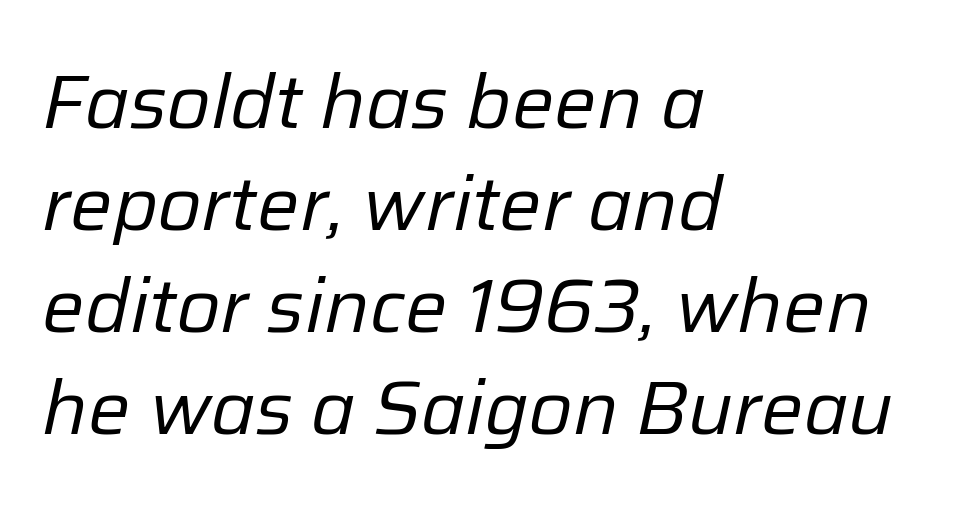
The rendering uses natural spacing where letterforms have individual widths. Letter spacing: default. Descender tails drop into unmarked territory. The axis of the letterforms is tilted away from vertical. No letter is thick-stroked: the sample isn't bold.
